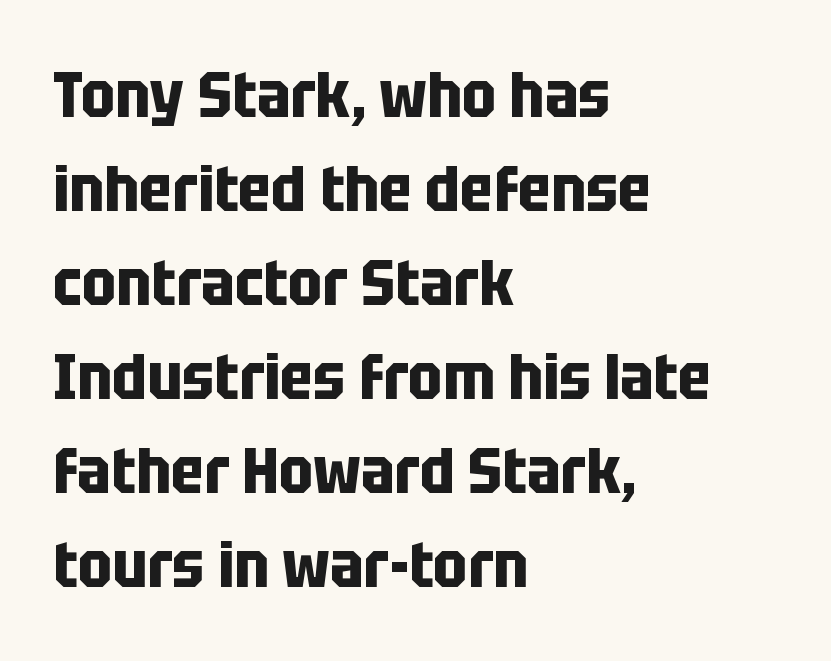
The rows are spaced the way most documents space them. Is there any slant? The stems are plumb. Weight check: bold — yes, fully. The type family on display is of the sans-serif kind.
